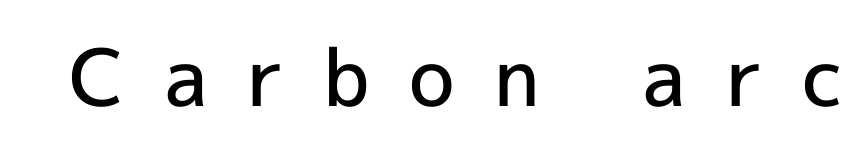
Q: Is the text bold? A: Semi-bold.
Q: Is the text italic (slanted)? A: No, it is upright.
Q: Is the typeface a serif or a sans-serif typeface? A: Sans-serif.
Q: Is the text underlined? A: No.
Q: Is the spacing between letters normal or unusually wide? A: Unusually wide.
Q: Width (condensed, normal, or wide)? A: Normal.
Q: x-height? A: Medium.
Q: Monospaced? A: No.
